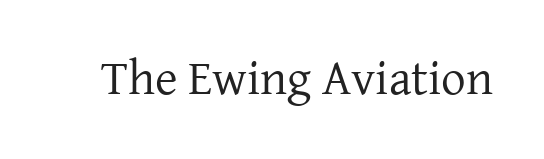
Ascenders rise straight up at ninety degrees. Typographically, this falls in the serif category. The letterforms sit at book weight or below. Nothing unusual about the tracking: characters are spaced as the font intends. Each letter keeps its own natural width here, so spacing adapts to shape. Any mark beneath the type? The region is blank.
